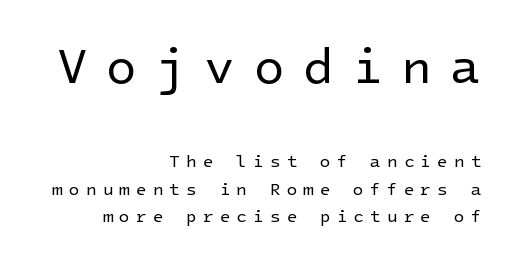
Rule under the text: the space is simply empty. You get the large type first, then a drop to smaller type. Rendered with straight, roman letterforms. The letterforms sit at book weight or below.
